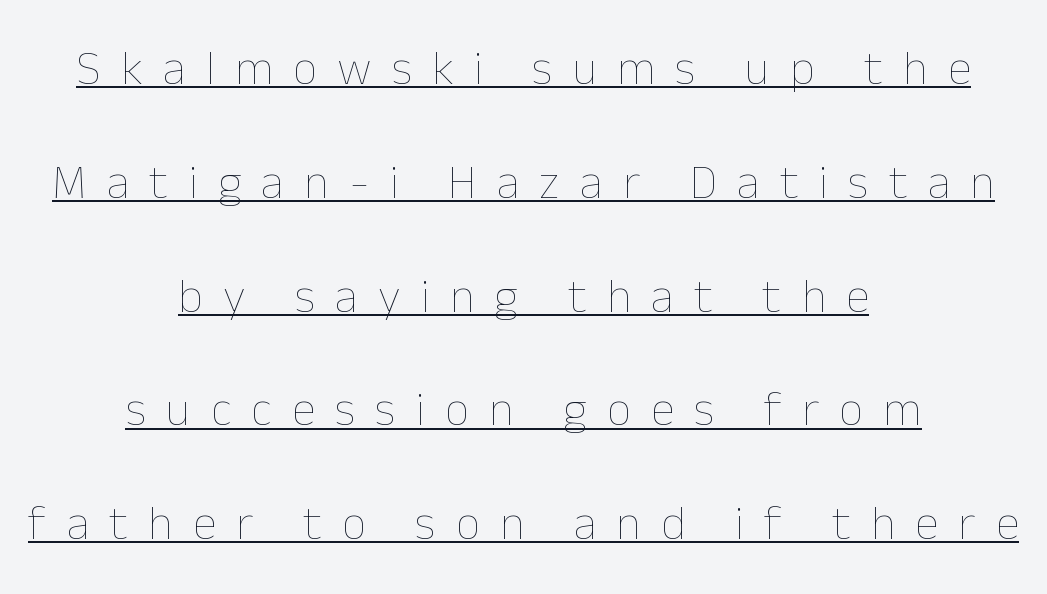
Q: Is the text bold? A: No.
Q: Is the text italic (slanted)? A: No, it is upright.
Q: Is the text underlined? A: Yes.
Q: How is the paragraph aligned? A: Centered.
Q: Is the spacing between letters normal or unusually wide? A: Unusually wide.
Q: Is the spacing between lines tight, normal or loose? A: Loose.
Q: Width (condensed, normal, or wide)? A: Normal.
Q: Stroke contrast? A: Low.
Q: x-height? A: Medium.
Q: Monospaced? A: No.
